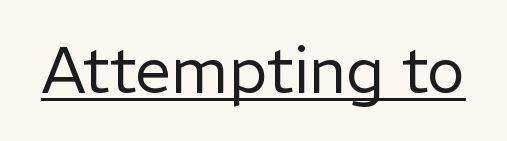
What decoration does the sample have? An underline. No chunkiness to these letters — they're not bold. The line texture is even and compact thanks to regular tracking. The letters stand straight up with perfectly vertical stems.
